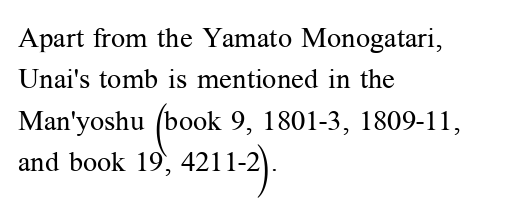
How would I describe the line gaps? Plain and ordinary. A classic flush-left, rag-right setting is used for this passage. Small tapered or slab feet sit at the stroke ends, so this counts as serif. The letters advance in unequal steps, a hallmark of proportional type.
